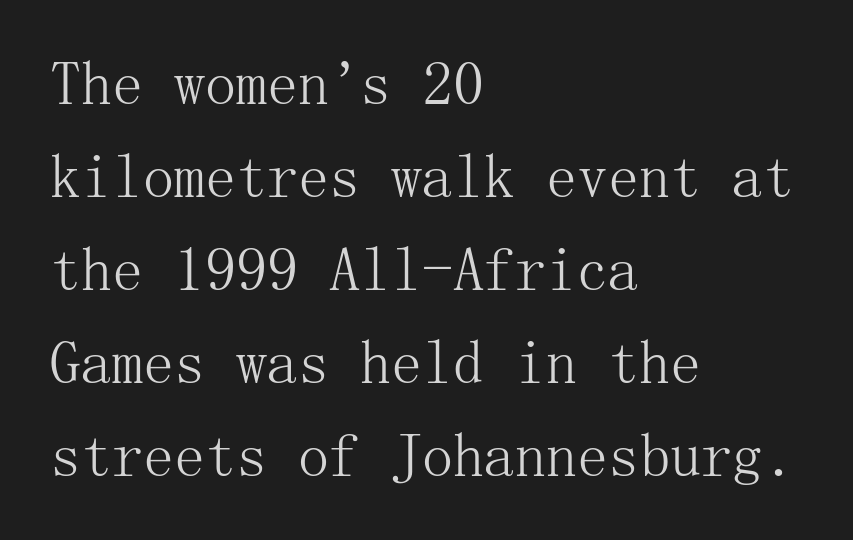
Left-aligned paragraph, ragged on the right. Letterform terminals end in serifs throughout the passage. Any mark beneath the type? The region is blank. This rendering leaves character spacing at its baseline value.
